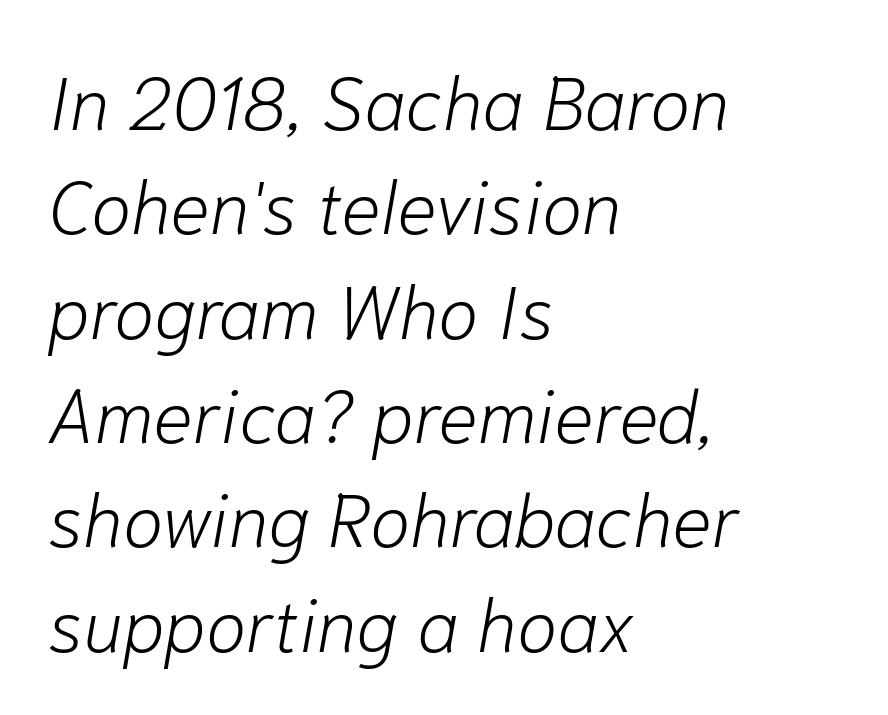
{"italic": "yes", "lean": "right", "slant_degrees": 10, "bold": "no", "weight": "light", "width": "normal", "stroke_contrast": "low", "x_height": "medium", "monospaced": "no", "underline": "no", "align": "left", "line_spacing": "normal", "line_spacing_ratio": 1.41, "letter_spacing": "normal", "letter_spacing_em": 0.0, "glyph_px": 74}
